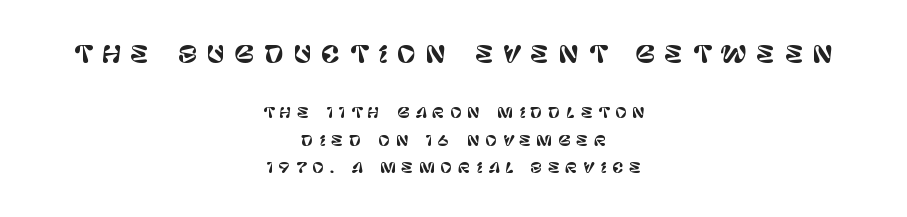
{"underline": "no", "align": "center", "line_spacing": "loose", "line_spacing_ratio": 1.98, "letter_spacing": "wide", "letter_spacing_em": 0.42, "larger_block": "first", "size_ratio": 1.64, "glyph_px": 23}
